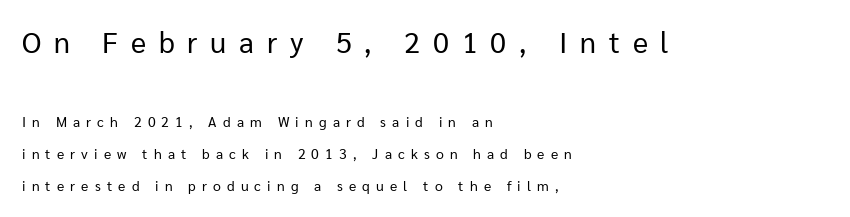
{"serif": "no", "italic": "no", "bold": "no", "weight": "regular", "width": "normal", "stroke_contrast": "low", "x_height": "medium", "monospaced": "no", "underline": "no", "align": "left", "line_spacing": "loose", "line_spacing_ratio": 2.29, "letter_spacing": "wide", "letter_spacing_em": 0.44, "larger_block": "first", "size_ratio": 2.07, "glyph_px": 29}
